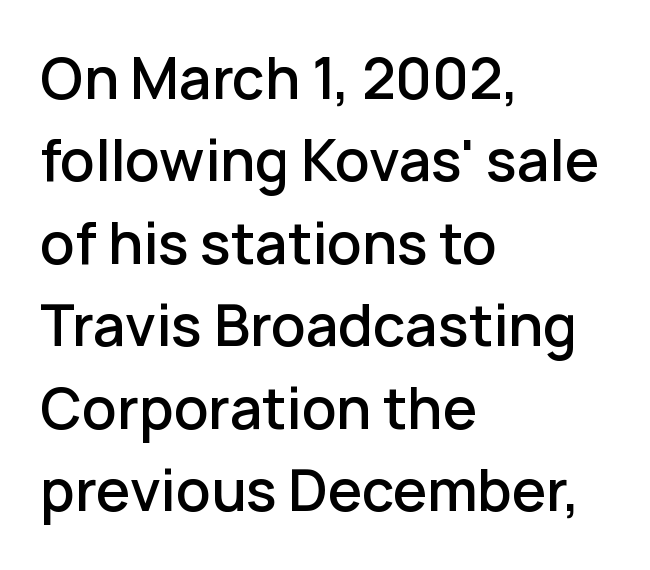
{"serif": "no", "italic": "no", "bold": "semi", "weight": "semibold", "width": "normal", "stroke_contrast": "low", "x_height": "medium", "monospaced": "no", "underline": "no", "align": "left", "line_spacing": "normal", "line_spacing_ratio": 1.5, "letter_spacing": "normal", "letter_spacing_em": 0.0, "glyph_px": 55}
